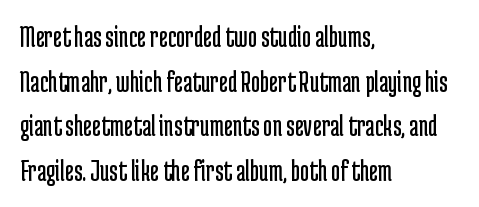
The image shows 31 px regular-weight, condensed sans-serif type, upright; set left-aligned, normal line spacing (1.44x), normal letter spacing, not underlined; low stroke contrast and a medium x-height.
